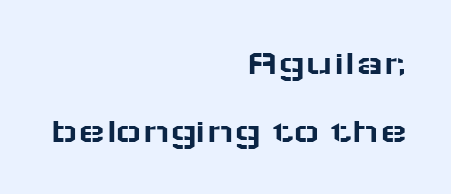
Standard letterfit; no display-style spreading of the glyphs. Each letter's strokes conclude bluntly, with no projecting serifs. The area under the type is left untouched. Every stem runs plumb, perpendicular to the baseline.
